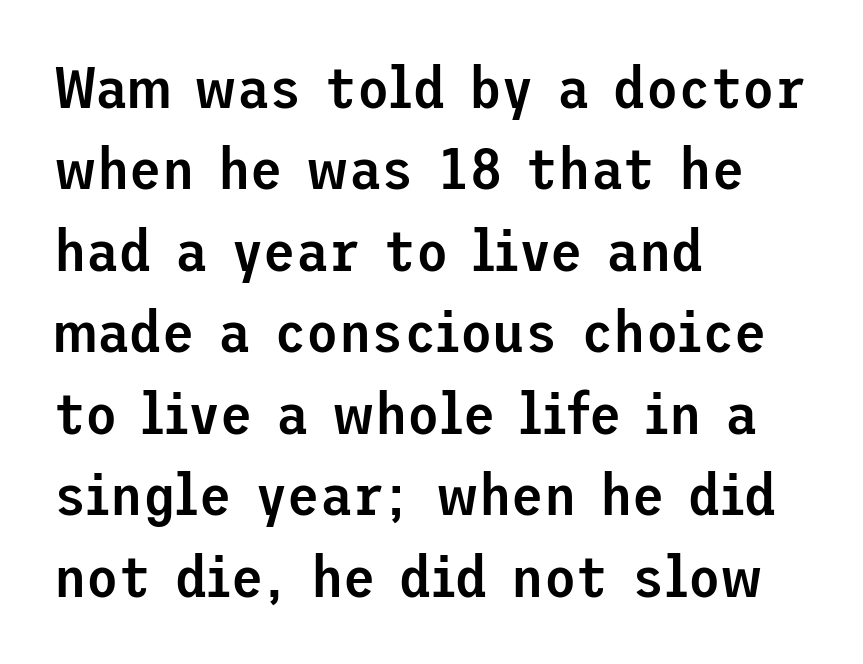
The typesetter chose a ragged-right arrangement here. The typeface chosen for these lines omits serifs. Characters follow at the spacing the type designer built in. Reading down the column, the eye jumps a familiar distance to each next line. The face used here is a semibold: visibly heavier than regular, lighter than bold. The strip under each line holds only bare page.
